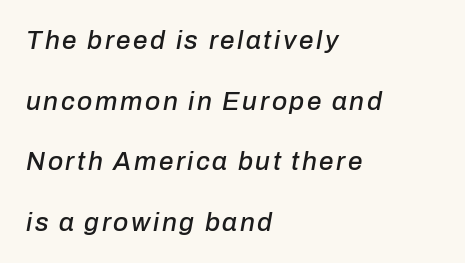
The image shows 26 px text type, italic (leaning right); set left-aligned, loose line spacing (2.33x), not underlined.
